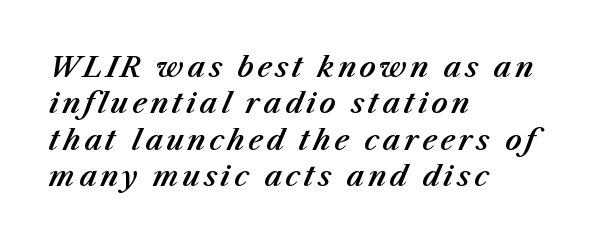
The rendering uses natural spacing where letterforms have individual widths. Teacher's note: observe the even left margin — that is flush-left alignment. The specimen reads as italic at a glance. Line spacing here is normal. Just letters on the line, the space beneath them empty.
